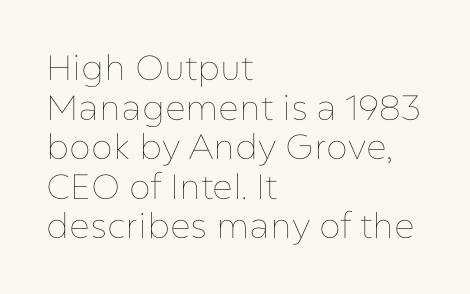
Q: Is the text bold? A: No.
Q: Is the text italic (slanted)? A: No, it is upright.
Q: Is the text underlined? A: No.
Q: How is the paragraph aligned? A: Left-aligned.
Q: Is the spacing between letters normal or unusually wide? A: Normal.
Q: Is the spacing between lines tight, normal or loose? A: Tight.
Q: Width (condensed, normal, or wide)? A: Normal.
Q: Stroke contrast? A: Low.
Q: x-height? A: Medium.
Q: Monospaced? A: No.
